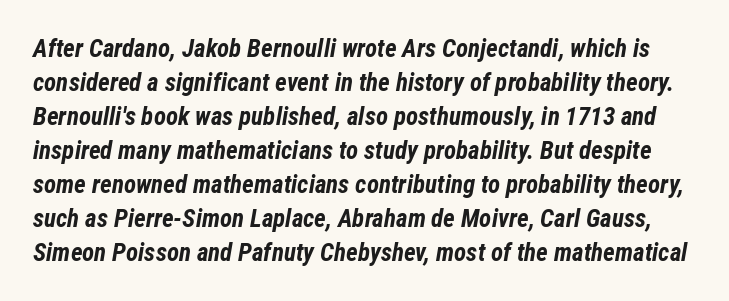
Q: Is the text bold? A: Yes.
Q: Is the text italic (slanted)? A: Yes, it leans right by about 12 degrees.
Q: Is the text underlined? A: No.
Q: Is the spacing between letters normal or unusually wide? A: Normal.
Q: Is the spacing between lines tight, normal or loose? A: Normal.
